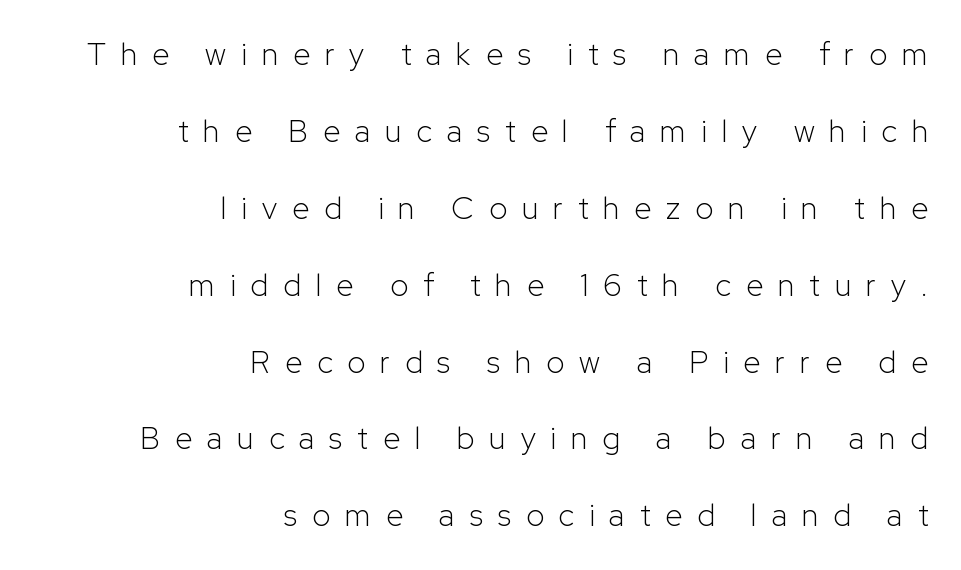
The type is letterspaced generously, with wide tracking. Loosely led — the rows are spread out. A quiet, ordinary-to-light weight characterises the typeface. Alignment: flush right. Rule under the text: the space is simply empty. No feet cap the strokes, marking this as sans-serif type.
